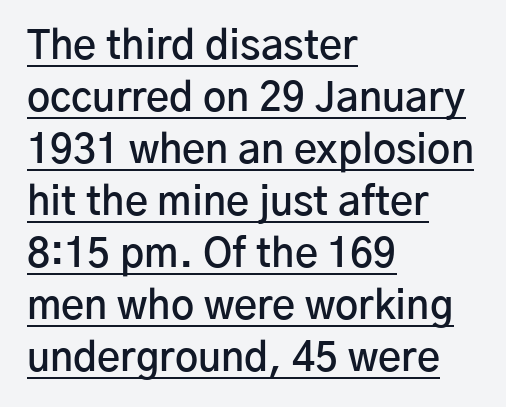
The typesetter has applied underlining to the passage shown. Is this a fixed-width face? No — the glyphs have proportional, varying widths. The strokes are fattened partway — semibold, not bold. Nope, not italic — everything's standing straight. Students, observe: this is what conventionally led text looks like. Look at the bottom of the vertical strokes: they stop flat, with no serifs.
